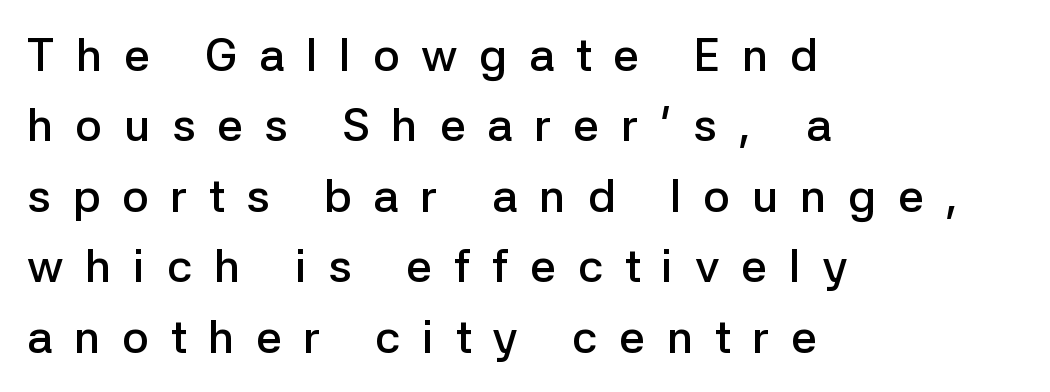
{"serif": "no", "italic": "no", "bold": "semi", "weight": "semibold", "width": "normal", "stroke_contrast": "low", "x_height": "medium", "monospaced": "no", "underline": "no", "align": "left", "line_spacing": "normal", "line_spacing_ratio": 1.53, "letter_spacing": "wide", "letter_spacing_em": 0.47, "glyph_px": 46}
